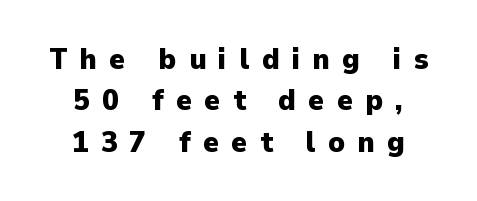
{"serif": "no", "italic": "no", "bold": "yes", "weight": "heavy", "width": "normal", "stroke_contrast": "low", "x_height": "medium", "monospaced": "no", "underline": "no", "align": "center", "line_spacing": "normal", "line_spacing_ratio": 1.38, "letter_spacing": "wide", "letter_spacing_em": 0.41, "glyph_px": 30}
